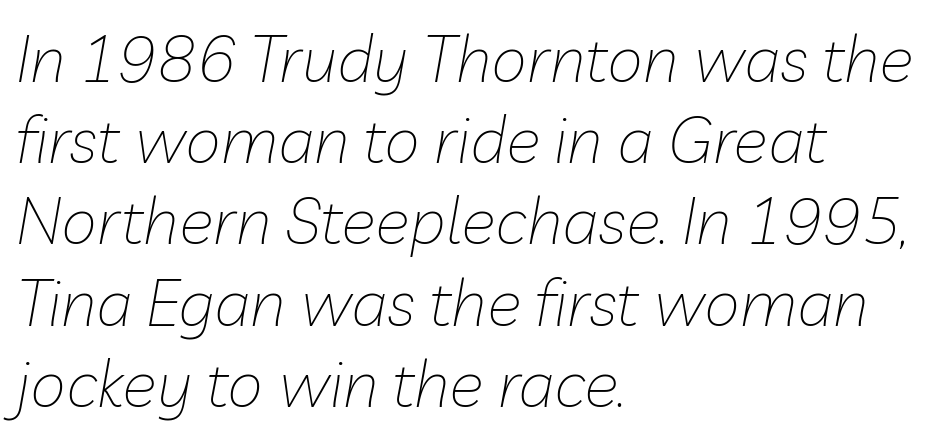
Q: Is the text bold? A: No.
Q: Is the text italic (slanted)? A: Yes, it leans right by about 10 degrees.
Q: Is the text underlined? A: No.
Q: How is the paragraph aligned? A: Left-aligned.
Q: Is the spacing between letters normal or unusually wide? A: Normal.
Q: Is the spacing between lines tight, normal or loose? A: Normal.
Q: Width (condensed, normal, or wide)? A: Normal.
Q: Stroke contrast? A: Low.
Q: x-height? A: Medium.
Q: Monospaced? A: No.
